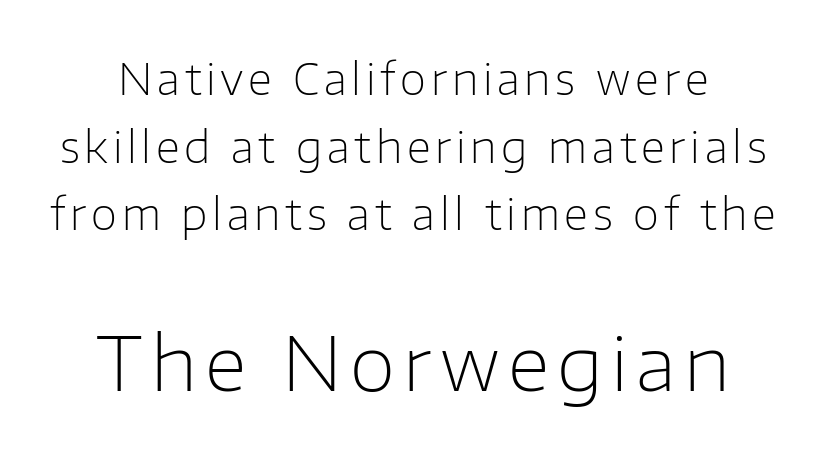
Q: Is the text bold? A: No.
Q: Is the text italic (slanted)? A: No, it is upright.
Q: Is the typeface a serif or a sans-serif typeface? A: Sans-serif.
Q: Is the text underlined? A: No.
Q: Is the spacing between lines tight, normal or loose? A: Normal.
Q: Which block of text is set in a larger size, the first (top) or the second (bottom)? A: The second (bottom) one.
Q: Width (condensed, normal, or wide)? A: Normal.
Q: Stroke contrast? A: Low.
Q: x-height? A: Medium.
Q: Monospaced? A: No.
